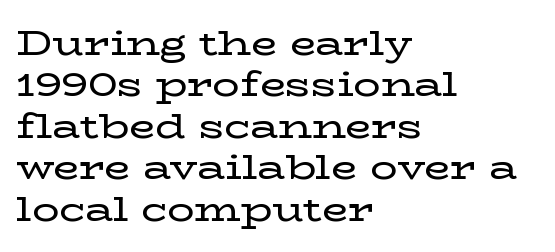
{"serif": "yes", "italic": "no", "width": "wide", "stroke_contrast": "low", "x_height": "medium", "monospaced": "no", "underline": "no", "align": "left", "line_spacing_ratio": 1.22, "letter_spacing": "normal", "letter_spacing_em": 0.0, "glyph_px": 34}
